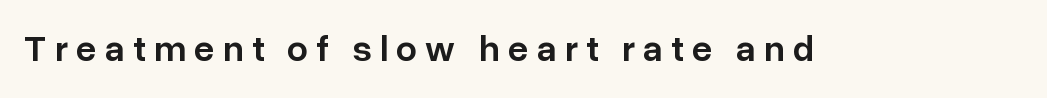
When letters stand straight like this, we call the style roman or upright. Do the characters align in a grid? No, the font is proportional. The letterforms stand isolated, each surrounded by extra space. In terms of weight, the rendering is demibold, just under bold. Glance below the letters and you will spot only blank space.
